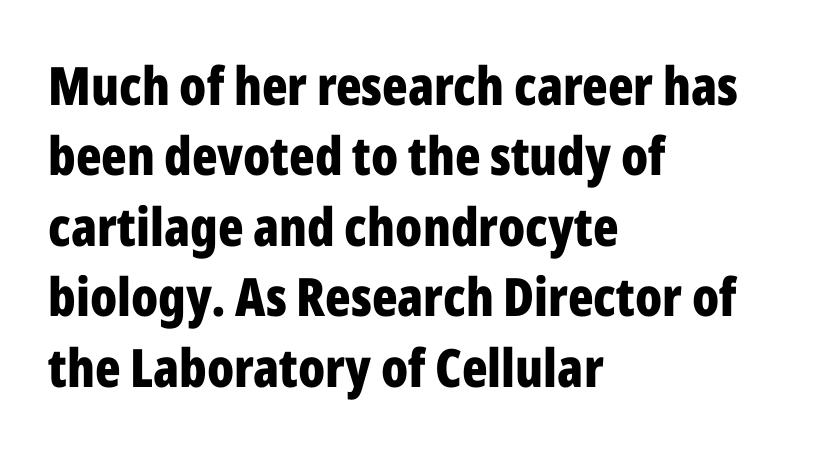
The letters advance in unequal steps, a hallmark of proportional type. Nope, no serifs anywhere on these letters. Upright lettering throughout. Rows of type keep a routine distance in the vertical direction.
